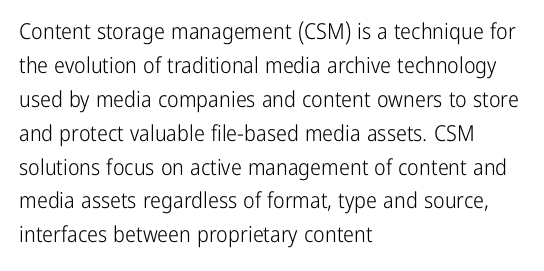
Q: Is the text bold? A: No.
Q: Is the text italic (slanted)? A: No, it is upright.
Q: Is the text underlined? A: No.
Q: How is the paragraph aligned? A: Left-aligned.
Q: Is the spacing between letters normal or unusually wide? A: Normal.
Q: Is the spacing between lines tight, normal or loose? A: Normal.
